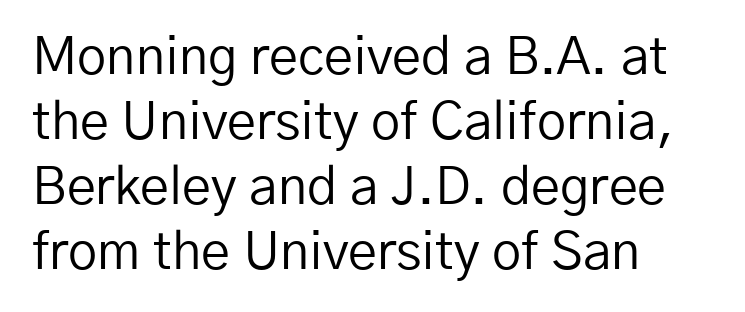
The image shows 52 px regular-weight sans-serif type, upright; set left-aligned, normal line spacing (1.25x), normal letter spacing, not underlined; low stroke contrast and a medium x-height.
